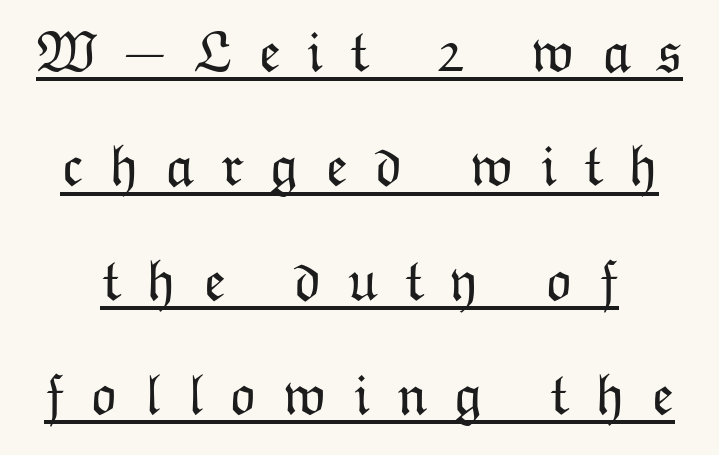
{"italic": "no", "bold": "no", "weight": "light", "width": "normal", "stroke_contrast": "low", "x_height": "medium", "monospaced": "no", "underline": "yes", "line_spacing": "loose", "line_spacing_ratio": 1.97, "letter_spacing": "wide", "letter_spacing_em": 0.45, "glyph_px": 58}
